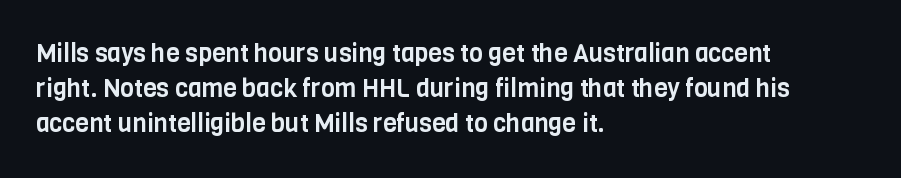
{"italic": "no", "underline": "no", "align": "left", "line_spacing": "normal", "line_spacing_ratio": 1.41, "letter_spacing": "normal", "letter_spacing_em": 0.0, "glyph_px": 25}
